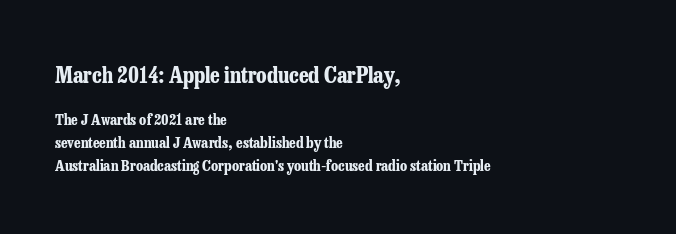
The zone under the glyphs is completely vacant. The passage shown begins with its larger block and ends with its smaller one. What weight is shown? A full bold with thick strokes. Default kerning and tracking; the words read as compact shapes. Ordinary non-slanted type is in use.
